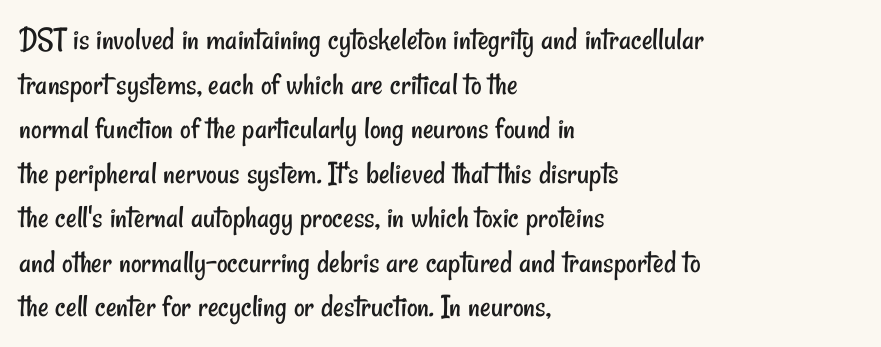
Q: Is the text bold? A: No.
Q: Is the typeface a serif or a sans-serif typeface? A: Sans-serif.
Q: Is the text underlined? A: No.
Q: How is the paragraph aligned? A: Left-aligned.
Q: Is the spacing between letters normal or unusually wide? A: Normal.
Q: Is the spacing between lines tight, normal or loose? A: Normal.
Q: Width (condensed, normal, or wide)? A: Condensed.
Q: Stroke contrast? A: Low.
Q: x-height? A: Small.
Q: Monospaced? A: No.
